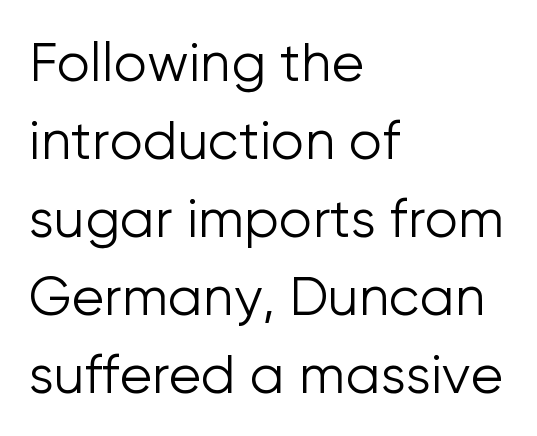
The image shows 53 px light sans-serif type, upright; set left-aligned, normal line spacing (1.47x), normal letter spacing, not underlined; low stroke contrast and a medium x-height.
